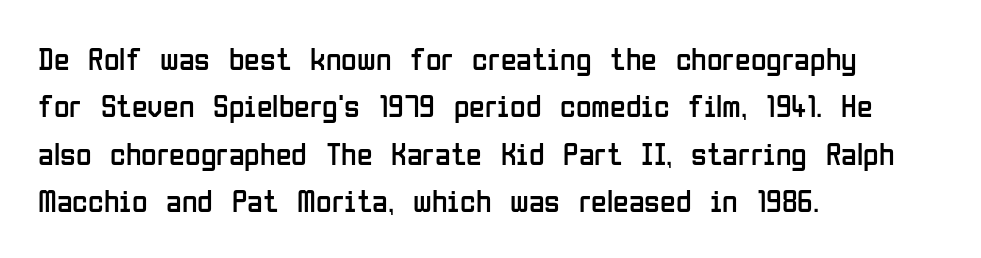
Q: Is the text bold? A: No.
Q: Is the text italic (slanted)? A: No, it is upright.
Q: Is the typeface a serif or a sans-serif typeface? A: Sans-serif.
Q: Is the text underlined? A: No.
Q: How is the paragraph aligned? A: Left-aligned.
Q: Is the spacing between letters normal or unusually wide? A: Normal.
Q: Is the spacing between lines tight, normal or loose? A: Normal.
Q: Width (condensed, normal, or wide)? A: Condensed.
Q: Stroke contrast? A: Low.
Q: x-height? A: Medium.
Q: Monospaced? A: No.
